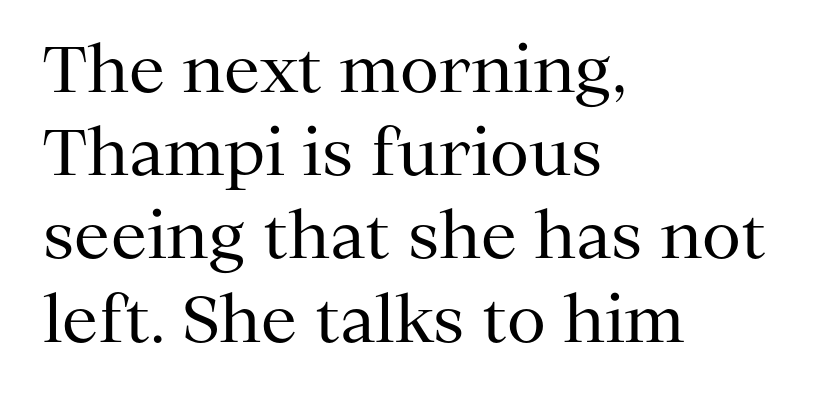
Q: Is the text bold? A: No.
Q: Is the text italic (slanted)? A: No, it is upright.
Q: Is the typeface a serif or a sans-serif typeface? A: Serif.
Q: Is the text underlined? A: No.
Q: How is the paragraph aligned? A: Left-aligned.
Q: Is the spacing between letters normal or unusually wide? A: Normal.
Q: Is the spacing between lines tight, normal or loose? A: Normal.
Q: Width (condensed, normal, or wide)? A: Normal.
Q: Stroke contrast? A: Medium.
Q: x-height? A: Medium.
Q: Monospaced? A: No.
